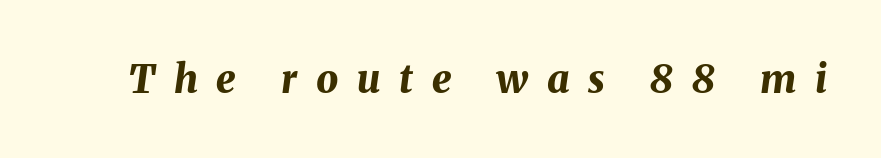
A dark, heavy texture on the line: the type is bold. Think of a printed novel: that variable character pitch is what you see here. Observe the lean: these are italic letterforms. Between one letter and the next there's a generous, obvious gap. Type without underlining.
